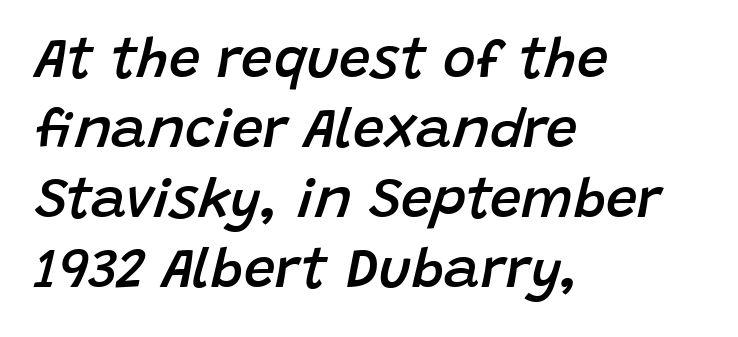
{"italic": "yes", "lean": "right", "slant_degrees": 15, "bold": "semi", "weight": "semibold", "width": "normal", "stroke_contrast": "low", "x_height": "large", "monospaced": "no", "underline": "no", "align": "left", "line_spacing": "normal", "line_spacing_ratio": 1.25, "letter_spacing": "normal", "letter_spacing_em": 0.0, "glyph_px": 56}
